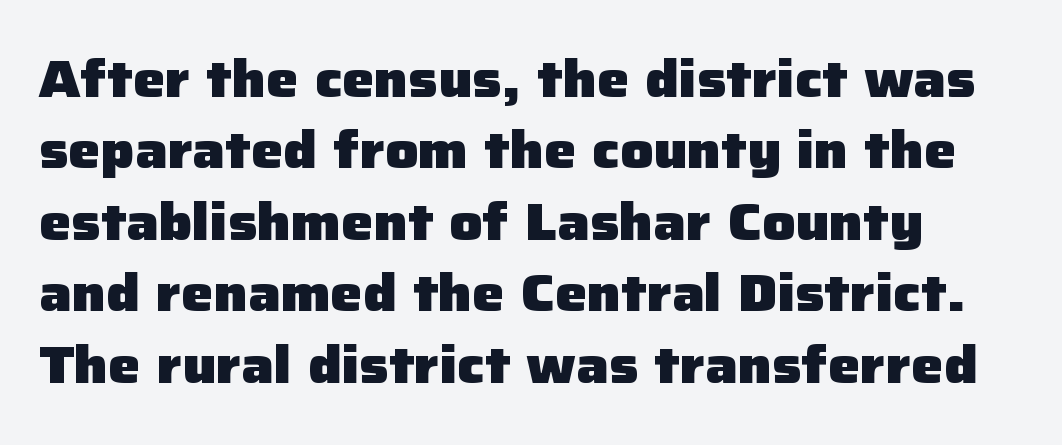
The image shows 51 px heavy sans-serif type, upright; set left-aligned, normal line spacing (1.4x), normal letter spacing, not underlined; low stroke contrast and a medium x-height.
